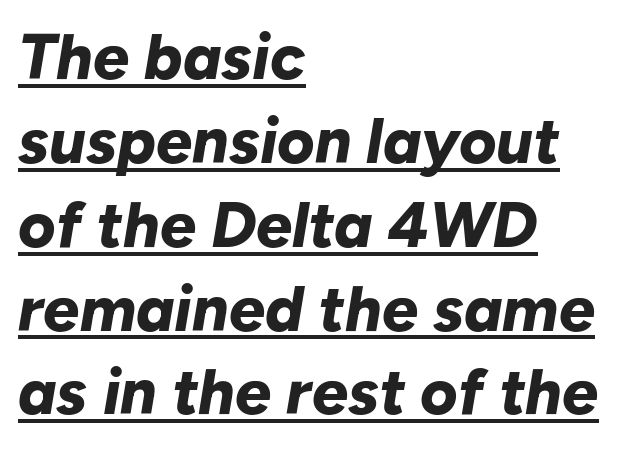
The image shows 64 px bold type, italic (leaning right); set left-aligned, normal line spacing (1.31x), normal letter spacing, underlined; low stroke contrast and a medium x-height.
